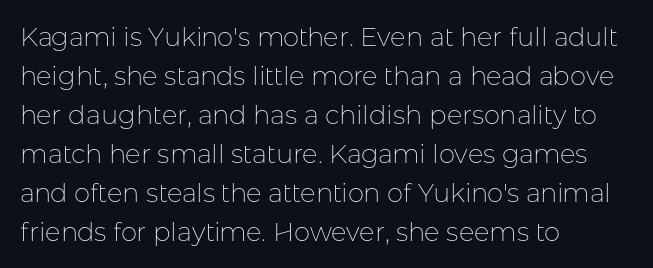
Each new line begins a customary step beneath the previous one. Students, note that the glyphs here touch the page at normal intervals. Letters rest on an invisible, unmarked baseline. Posture: upright roman.
